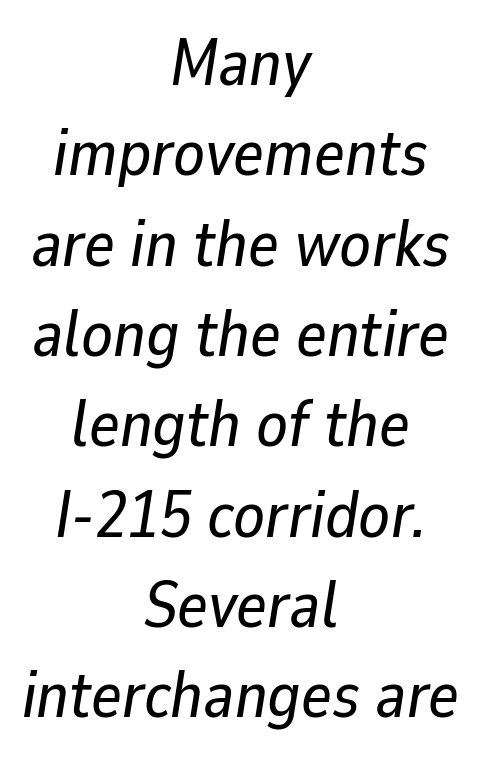
Q: Is the text italic (slanted)? A: Yes, it leans right by about 9 degrees.
Q: Is the text underlined? A: No.
Q: How is the paragraph aligned? A: Centered.
Q: Is the spacing between letters normal or unusually wide? A: Normal.
Q: Is the spacing between lines tight, normal or loose? A: Normal.
Q: Width (condensed, normal, or wide)? A: Normal.
Q: Stroke contrast? A: Low.
Q: x-height? A: Medium.
Q: Monospaced? A: No.
